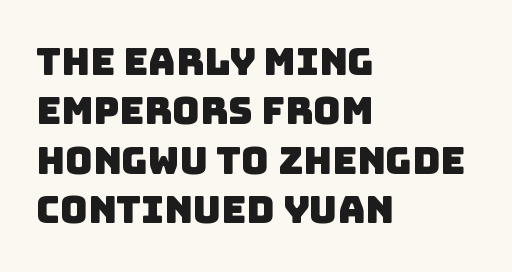
How are the letters spaced? Ordinarily, with no added tracking. Descenders are the only things crossing below the line. This sample has the flowing, uneven cadence of proportional lettering. Normally led — the rows are evenly, conventionally spaced. The glyphs in this specimen are sans serif. Typeset ragged right — the left edge is the straight one.
